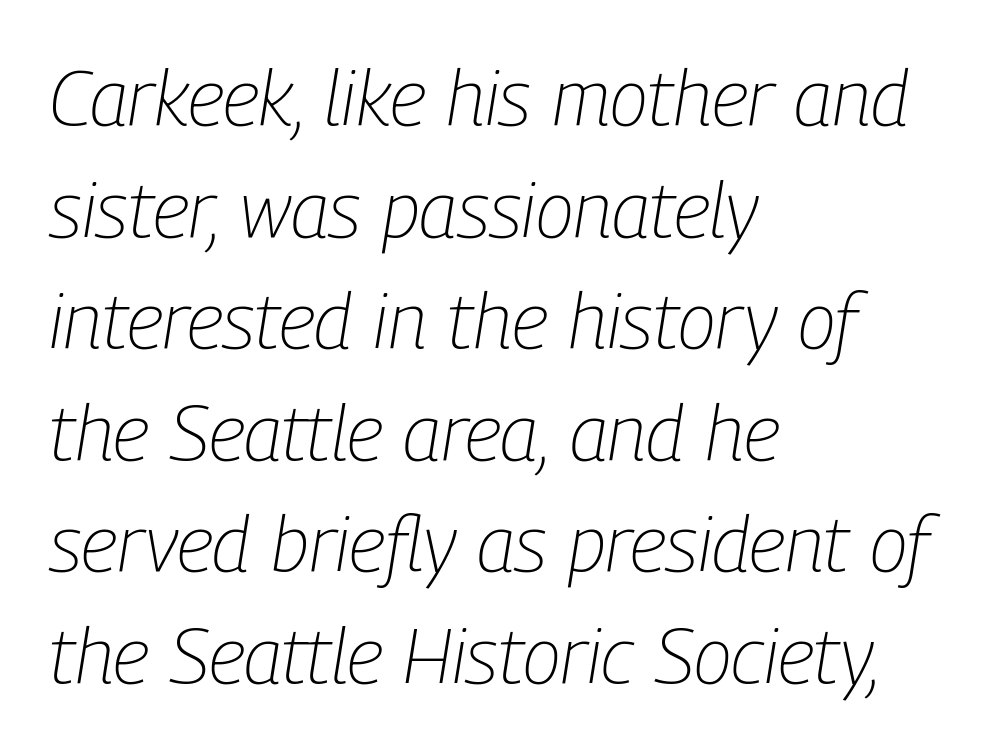
{"italic": "yes", "lean": "right", "slant_degrees": 9, "bold": "no", "weight": "light", "width": "condensed", "stroke_contrast": "low", "x_height": "medium", "monospaced": "no", "underline": "no", "align": "left", "line_spacing": "normal", "line_spacing_ratio": 1.43, "letter_spacing": "normal", "letter_spacing_em": 0.0, "glyph_px": 78}
